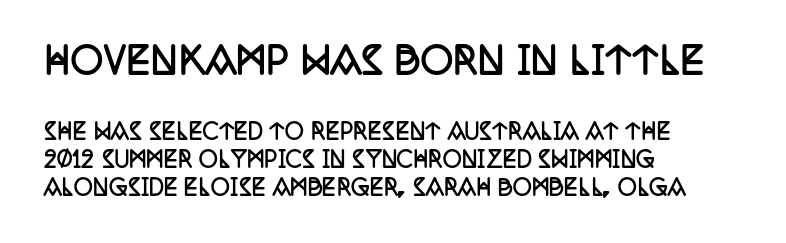
The image shows 36 px semibold, condensed serif type, upright; set left-aligned, normal line spacing (1.33x), normal letter spacing, not underlined; the first (top) block is 1.71x larger; low stroke contrast and a large x-height.
